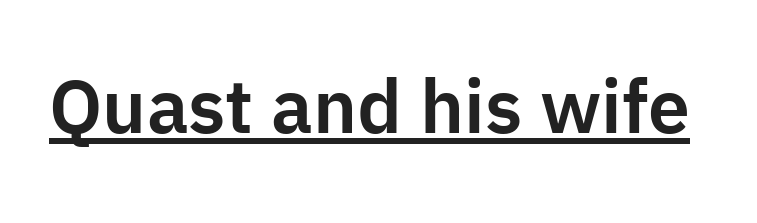
The image shows 75 px sans-serif type, upright; set normal letter spacing, underlined; low stroke contrast and a medium x-height.
